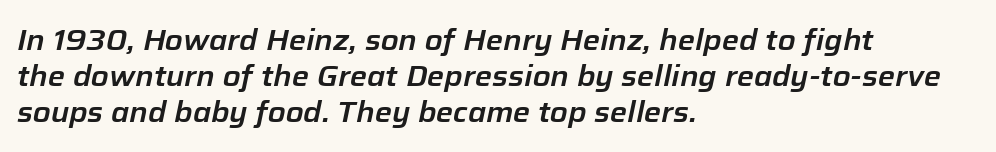
{"italic": "yes", "lean": "right", "slant_degrees": 12, "width": "normal", "stroke_contrast": "low", "x_height": "medium", "monospaced": "no", "underline": "no", "align": "left", "line_spacing_ratio": 1.24, "letter_spacing": "normal", "letter_spacing_em": 0.0, "glyph_px": 29}
